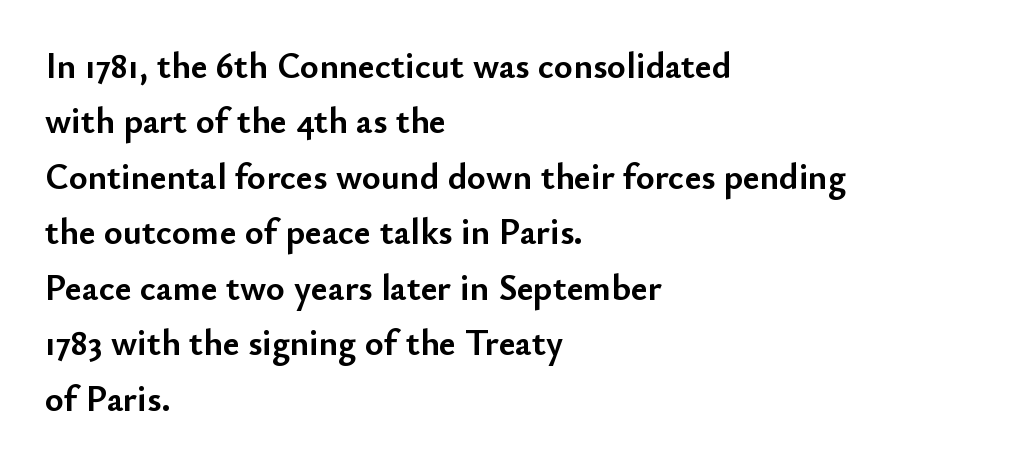
{"serif": "no", "italic": "no", "bold": "yes", "weight": "semibold", "width": "normal", "stroke_contrast": "low", "x_height": "small", "monospaced": "no", "underline": "no", "align": "left", "line_spacing": "normal", "line_spacing_ratio": 1.54, "letter_spacing": "normal", "letter_spacing_em": 0.0, "glyph_px": 36}
